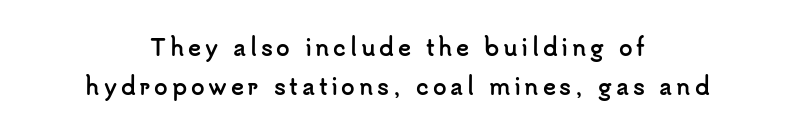
{"italic": "no", "bold": "yes", "underline": "no", "align": "center", "line_spacing_ratio": 1.77, "glyph_px": 22}
